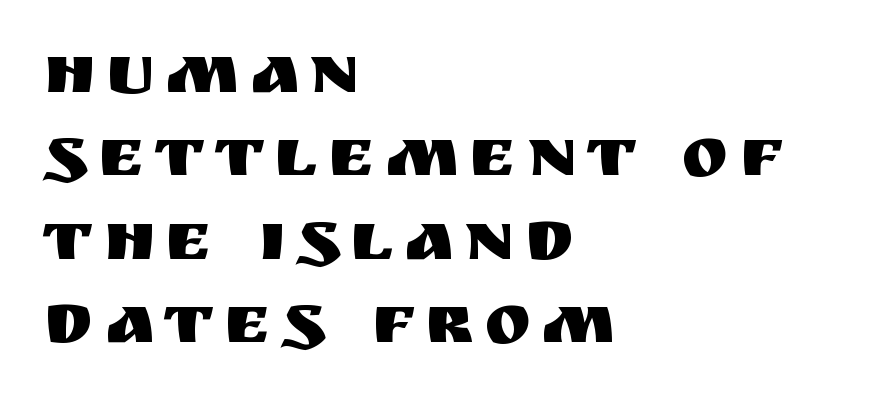
The image shows 70 px sans-serif type, upright; set left-aligned, line spacing 1.19x, not underlined; medium stroke contrast and a large x-height.
